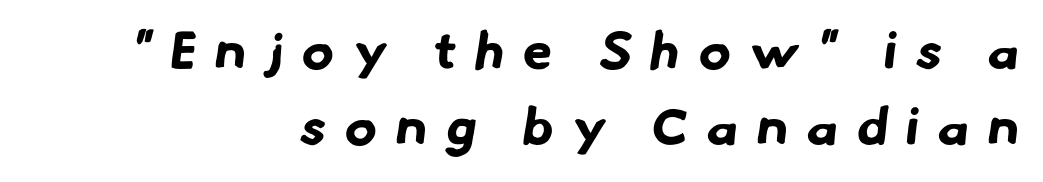
Q: Is the text bold? A: Yes.
Q: Is the typeface a serif or a sans-serif typeface? A: Sans-serif.
Q: Is the text underlined? A: No.
Q: How is the paragraph aligned? A: Right-aligned.
Q: Is the spacing between letters normal or unusually wide? A: Unusually wide.
Q: Is the spacing between lines tight, normal or loose? A: Normal.
Q: Width (condensed, normal, or wide)? A: Normal.
Q: Stroke contrast? A: Low.
Q: x-height? A: Small.
Q: Monospaced? A: No.
